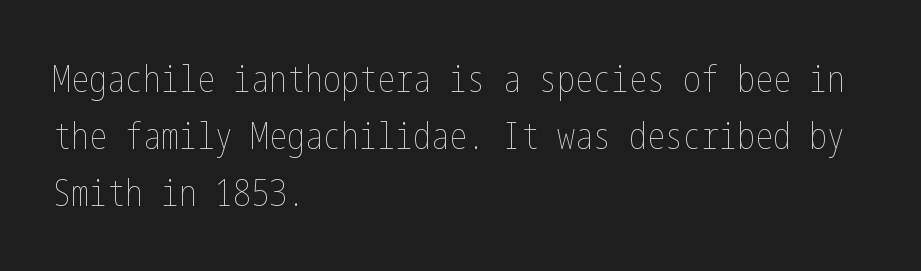
The image shows 36 px thin, condensed type, upright; set left-aligned, normal line spacing (1.59x), normal letter spacing, not underlined; low stroke contrast and a medium x-height.
